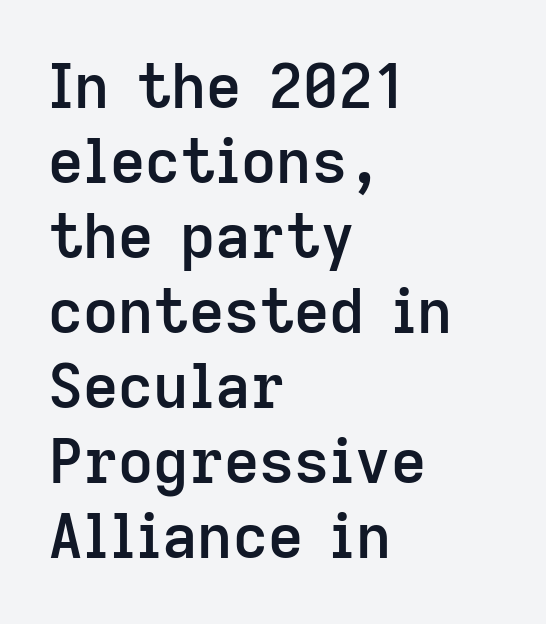
{"serif": "no", "italic": "no", "bold": "semi", "weight": "semibold", "width": "normal", "stroke_contrast": "low", "x_height": "medium", "monospaced": "no", "underline": "no", "align": "left", "line_spacing_ratio": 1.23, "letter_spacing": "normal", "letter_spacing_em": 0.0, "glyph_px": 61}
